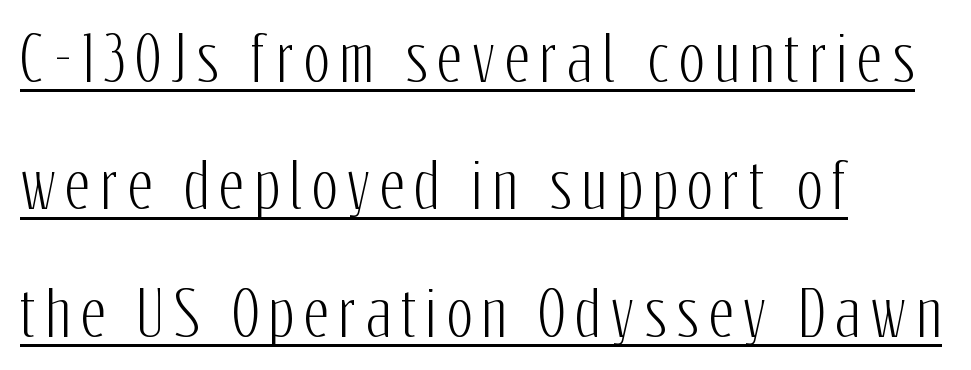
Q: Is the text italic (slanted)? A: No, it is upright.
Q: Is the typeface a serif or a sans-serif typeface? A: Sans-serif.
Q: Is the text underlined? A: Yes.
Q: How is the paragraph aligned? A: Left-aligned.
Q: Is the spacing between lines tight, normal or loose? A: Loose.
Q: Width (condensed, normal, or wide)? A: Condensed.
Q: Stroke contrast? A: Low.
Q: x-height? A: Medium.
Q: Monospaced? A: No.
